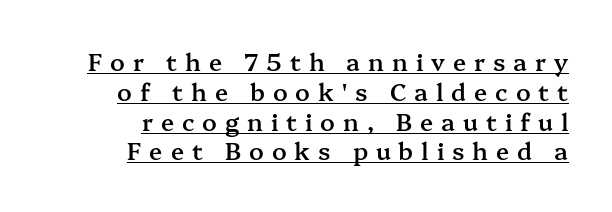
Posture: upright roman. The type is letterspaced generously, with wide tracking. The lines are quadded right. Heft: intermediate — a semibold. A typographer would call this underscored text.
